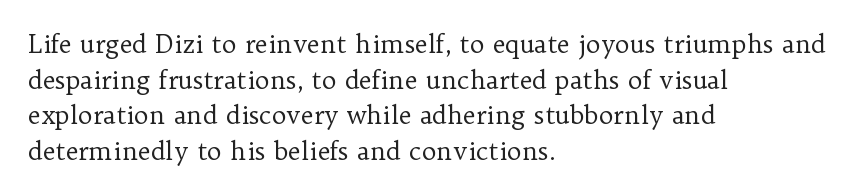
The image shows 25 px text type, upright; set left-aligned, normal line spacing (1.43x), normal letter spacing, not underlined.
